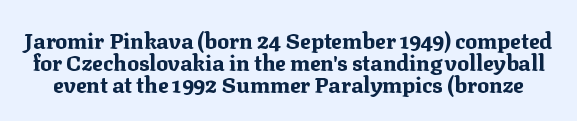
Descenders are the only things crossing below the line. Does the leading feel generous? Not at all — it's pinched. Caption: standard tracking, unaltered. Tall strokes in this sample are plumb rather than angled. Look at the stroke-to-counter ratio: heavy, a bold.
